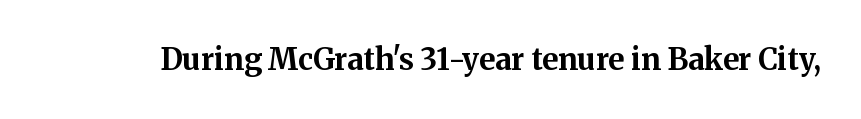
{"serif": "yes", "italic": "no", "bold": "yes", "weight": "bold", "width": "normal", "stroke_contrast": "medium", "x_height": "medium", "monospaced": "no", "underline": "no", "letter_spacing": "normal", "letter_spacing_em": 0.0, "glyph_px": 30}
